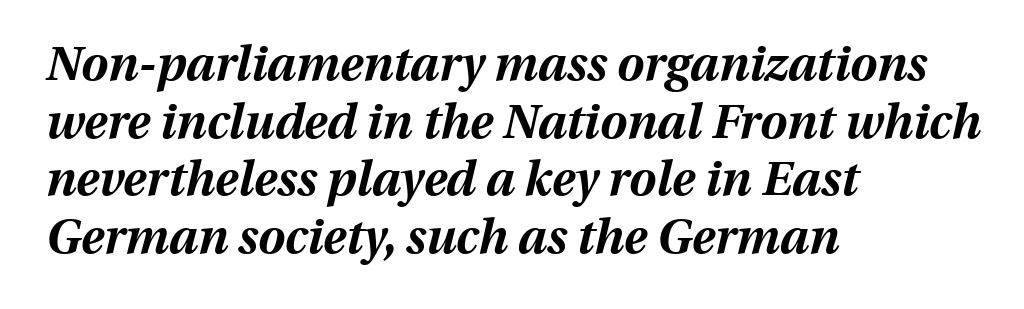
{"italic": "yes", "lean": "right", "slant_degrees": 13, "bold": "yes", "weight": "bold", "width": "normal", "stroke_contrast": "medium", "x_height": "medium", "monospaced": "no", "underline": "no", "align": "left", "line_spacing_ratio": 1.2, "letter_spacing": "normal", "letter_spacing_em": 0.0, "glyph_px": 48}
